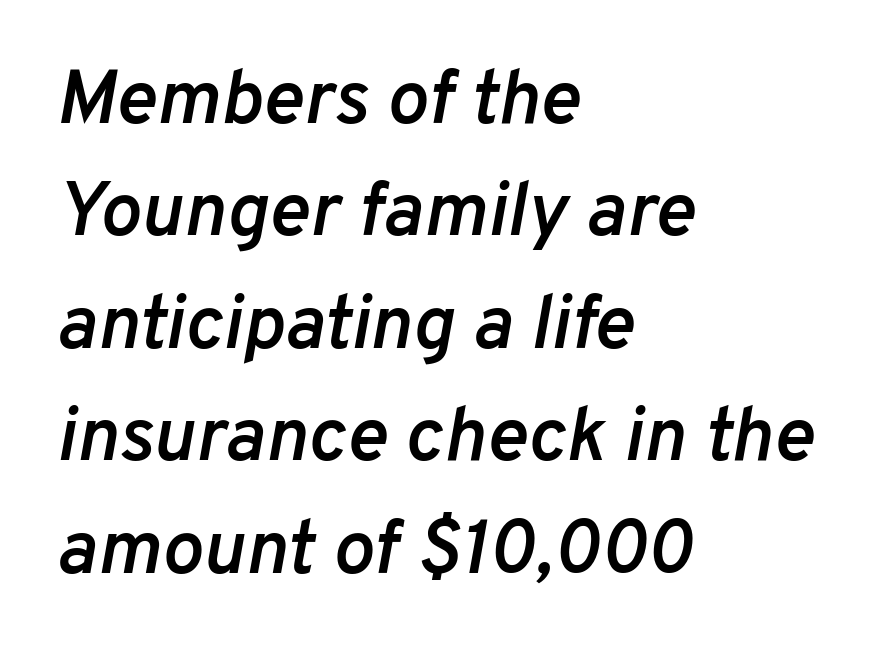
The image shows 77 px semibold type, italic (leaning right); set left-aligned, normal line spacing (1.46x), normal letter spacing, not underlined; low stroke contrast and a medium x-height.
